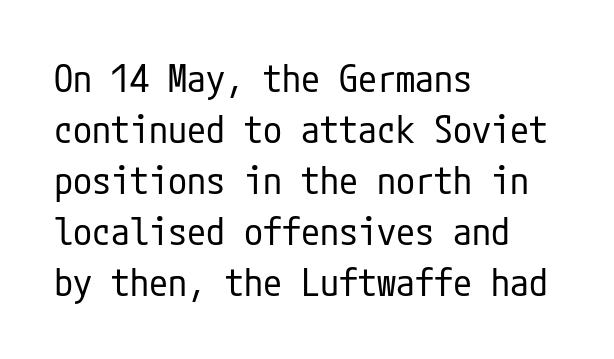
Q: Is the text bold? A: No.
Q: Is the text italic (slanted)? A: No, it is upright.
Q: Is the typeface a serif or a sans-serif typeface? A: Sans-serif.
Q: Is the text underlined? A: No.
Q: How is the paragraph aligned? A: Left-aligned.
Q: Is the spacing between letters normal or unusually wide? A: Normal.
Q: Is the spacing between lines tight, normal or loose? A: Normal.
Q: Width (condensed, normal, or wide)? A: Condensed.
Q: Stroke contrast? A: Low.
Q: x-height? A: Medium.
